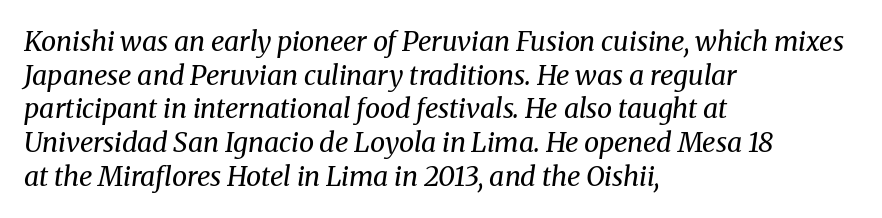
These lines were composed using italics. Caption: multi-line text, flush left, ragged right. In terms of leading, this rendering sits right in the middle. The gaps between neighbouring characters are ordinary and unremarkable.
